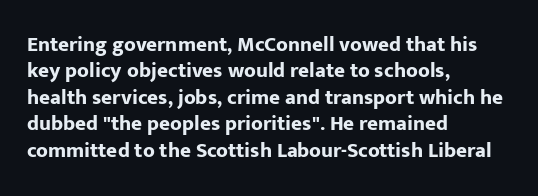
{"italic": "no", "bold": "yes", "underline": "no", "align": "left", "line_spacing": "normal", "line_spacing_ratio": 1.26, "letter_spacing": "normal", "letter_spacing_em": 0.0, "glyph_px": 21}
